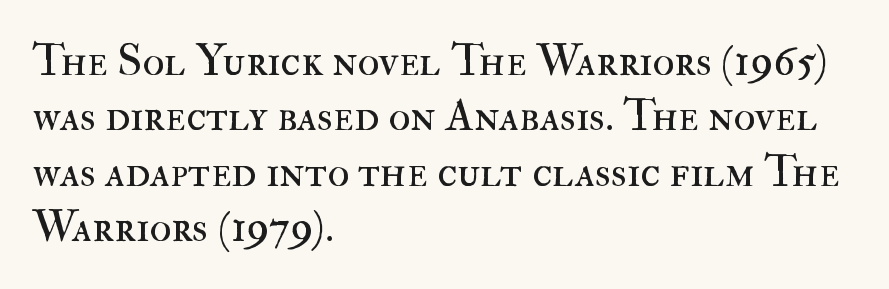
Q: Is the text bold? A: No.
Q: Is the text italic (slanted)? A: No, it is upright.
Q: Is the text underlined? A: No.
Q: How is the paragraph aligned? A: Left-aligned.
Q: Is the spacing between letters normal or unusually wide? A: Normal.
Q: Width (condensed, normal, or wide)? A: Normal.
Q: Stroke contrast? A: High.
Q: x-height? A: Small.
Q: Monospaced? A: No.
